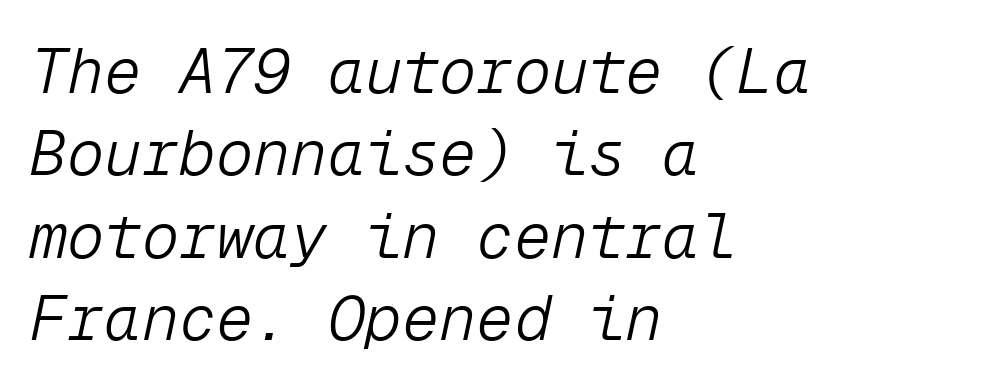
Q: Is the text bold? A: No.
Q: Is the text italic (slanted)? A: Yes, it leans right by about 12 degrees.
Q: Is the text underlined? A: No.
Q: How is the paragraph aligned? A: Left-aligned.
Q: Is the spacing between letters normal or unusually wide? A: Normal.
Q: Is the spacing between lines tight, normal or loose? A: Normal.
Q: Width (condensed, normal, or wide)? A: Normal.
Q: Stroke contrast? A: Low.
Q: x-height? A: Medium.
Q: Monospaced? A: Yes.
